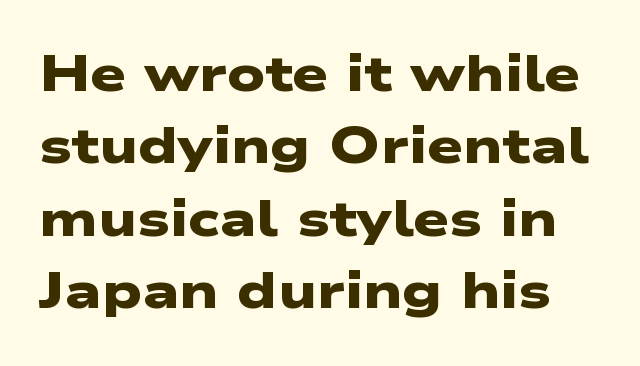
{"serif": "no", "bold": "yes", "weight": "heavy", "width": "wide", "stroke_contrast": "low", "x_height": "medium", "monospaced": "no", "underline": "no", "line_spacing": "normal", "line_spacing_ratio": 1.42, "letter_spacing": "normal", "letter_spacing_em": 0.0, "glyph_px": 51}
